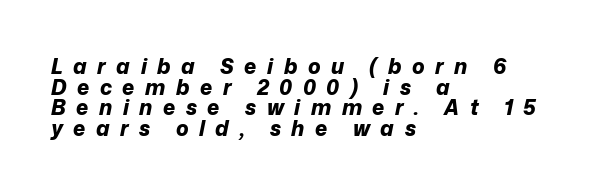
The image shows 21 px bold type, italic (leaning right); set left-aligned, tight line spacing (0.98x), unusually wide letter spacing (+0.5 em), not underlined.
